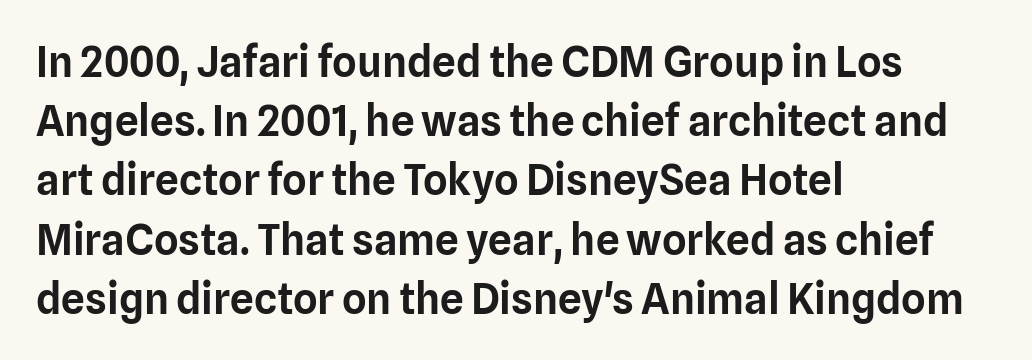
{"serif": "no", "italic": "no", "width": "normal", "stroke_contrast": "low", "x_height": "medium", "monospaced": "no", "underline": "no", "align": "left", "line_spacing": "normal", "line_spacing_ratio": 1.41, "letter_spacing": "normal", "letter_spacing_em": 0.0, "glyph_px": 42}
